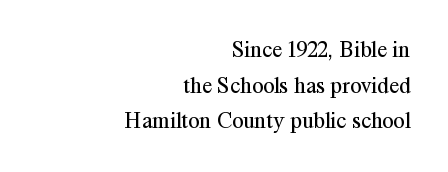
Q: Is the text bold? A: No.
Q: Is the text italic (slanted)? A: No, it is upright.
Q: Is the text underlined? A: No.
Q: How is the paragraph aligned? A: Right-aligned.
Q: Is the spacing between letters normal or unusually wide? A: Normal.
Q: Is the spacing between lines tight, normal or loose? A: Normal.
